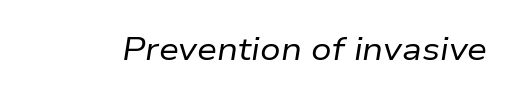
The image shows 32 px regular-weight type, italic (leaning right); set normal letter spacing, not underlined; low stroke contrast and a medium x-height.
